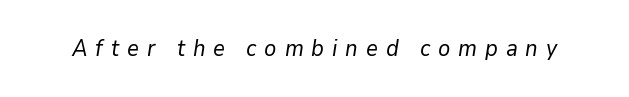
{"italic": "yes", "lean": "right", "slant_degrees": 9, "bold": "no", "underline": "no", "letter_spacing": "wide", "letter_spacing_em": 0.34, "glyph_px": 23}
